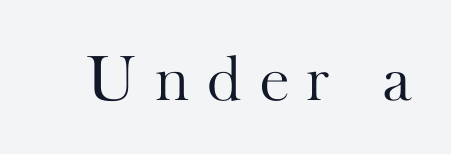
The image shows 65 px light serif type, upright; set unusually wide letter spacing (+0.27 em), not underlined; high stroke contrast and a small x-height.
